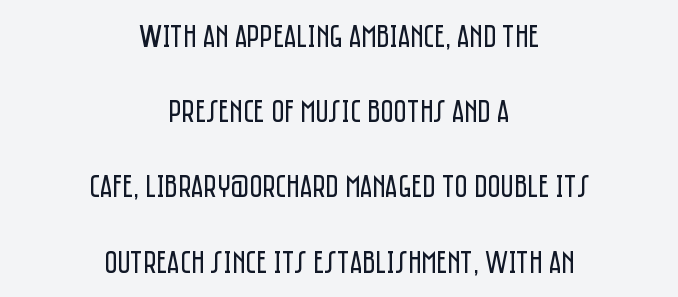
A typesetter would call this zero additional tracking. In terms of posture, this sample is upright. Caption: face not bold, strokes unweighted. The compositor balanced each line on the midline. A clean baseline with only descenders dipping below it. These lines are rendered in a variable-pitch font.
